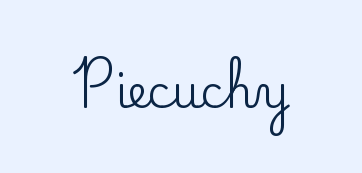
{"serif": "yes", "italic": "no", "width": "normal", "stroke_contrast": "low", "x_height": "small", "monospaced": "no", "underline": "no", "letter_spacing": "normal", "letter_spacing_em": 0.0, "glyph_px": 44}
